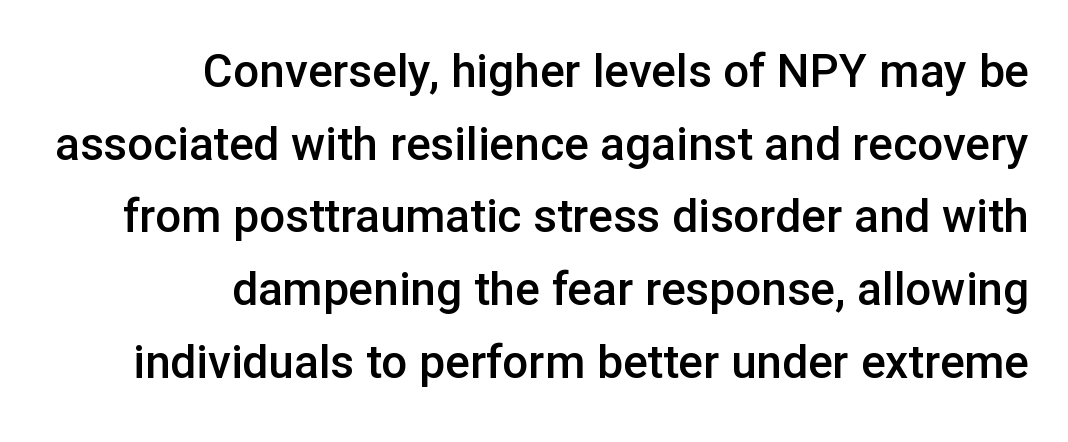
Q: Is the text bold? A: Semi-bold.
Q: Is the text italic (slanted)? A: No, it is upright.
Q: Is the typeface a serif or a sans-serif typeface? A: Sans-serif.
Q: Is the text underlined? A: No.
Q: How is the paragraph aligned? A: Right-aligned.
Q: Is the spacing between letters normal or unusually wide? A: Normal.
Q: Is the spacing between lines tight, normal or loose? A: Normal.
Q: Width (condensed, normal, or wide)? A: Normal.
Q: Stroke contrast? A: Low.
Q: x-height? A: Medium.
Q: Monospaced? A: No.
